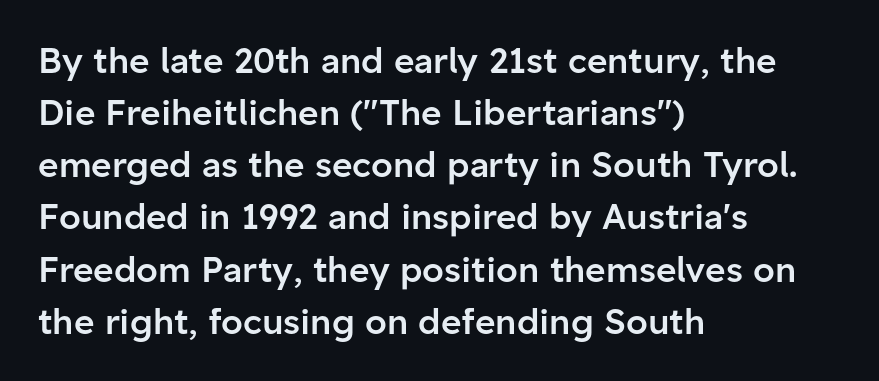
The image shows 35 px semibold sans-serif type, upright; set left-aligned, normal line spacing (1.49x), normal letter spacing, not underlined; low stroke contrast and a medium x-height.
